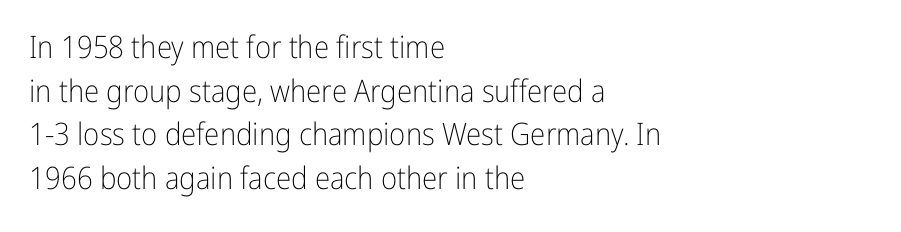
Q: Is the text bold? A: No.
Q: Is the text italic (slanted)? A: No, it is upright.
Q: Is the typeface a serif or a sans-serif typeface? A: Sans-serif.
Q: Is the text underlined? A: No.
Q: How is the paragraph aligned? A: Left-aligned.
Q: Is the spacing between letters normal or unusually wide? A: Normal.
Q: Is the spacing between lines tight, normal or loose? A: Normal.
Q: Width (condensed, normal, or wide)? A: Condensed.
Q: Stroke contrast? A: Low.
Q: x-height? A: Medium.
Q: Monospaced? A: No.
